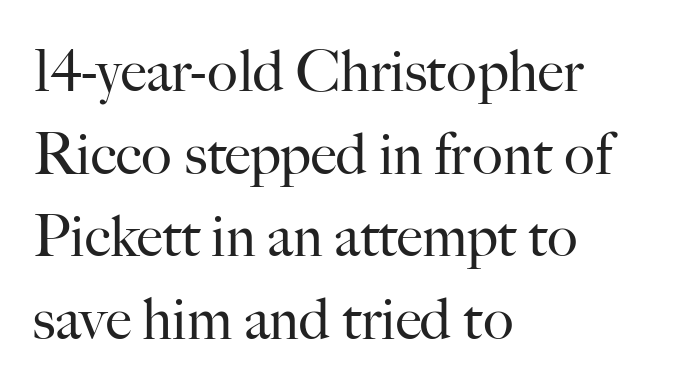
Does extra space separate the letters? No, they use regular spacing. Character widths vary here, with narrow letters taking less room than wide ones. Look at the bottom of the vertical strokes: they flare into serifs here. The letterforms sit at book weight or below. The passage shown is not underscored anywhere.
